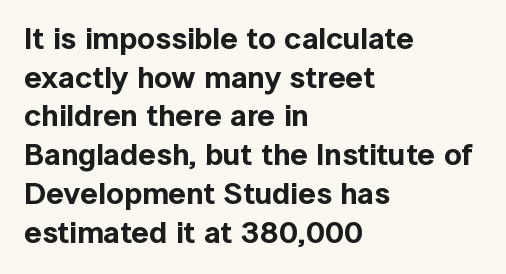
Layout note: lines flush left. Is the letter spacing exaggerated? No — it looks like the ordinary default. If you measured baseline to baseline, you'd find a middling distance. You can tell from the bare stems that sans-serif type was used. The type sits square on the baseline with zero lean.
